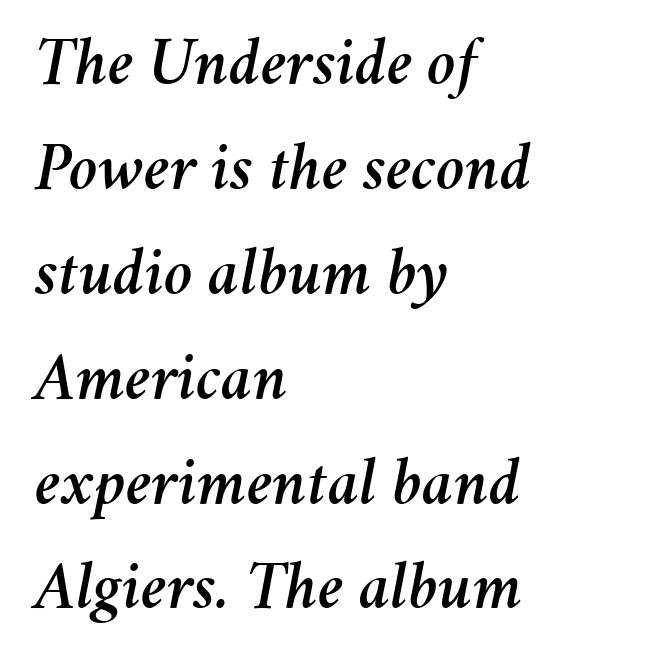
The lines in this sample share a left origin and differ only in where they stop. Summary of vertical rhythm: regular, with standard interline spacing. The gap between lines stays unmarked. Does the lettering tilt? It does — this is italic.
